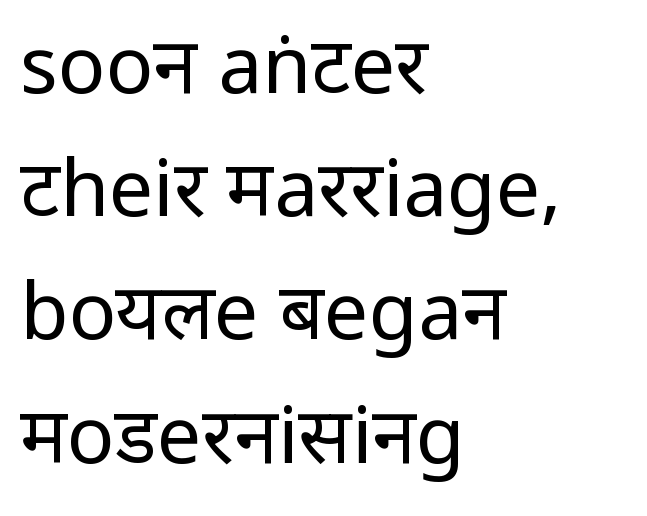
The image shows 79 px regular-weight, condensed sans-serif type, upright; set left-aligned, normal line spacing (1.56x), normal letter spacing, not underlined; low stroke contrast and a large x-height.
